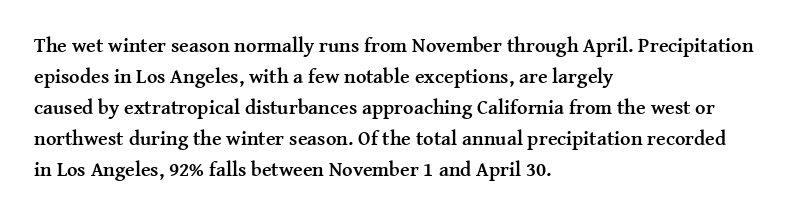
{"italic": "no", "bold": "yes", "underline": "no", "align": "left", "line_spacing": "normal", "line_spacing_ratio": 1.55, "letter_spacing": "normal", "letter_spacing_em": 0.0, "glyph_px": 20}
